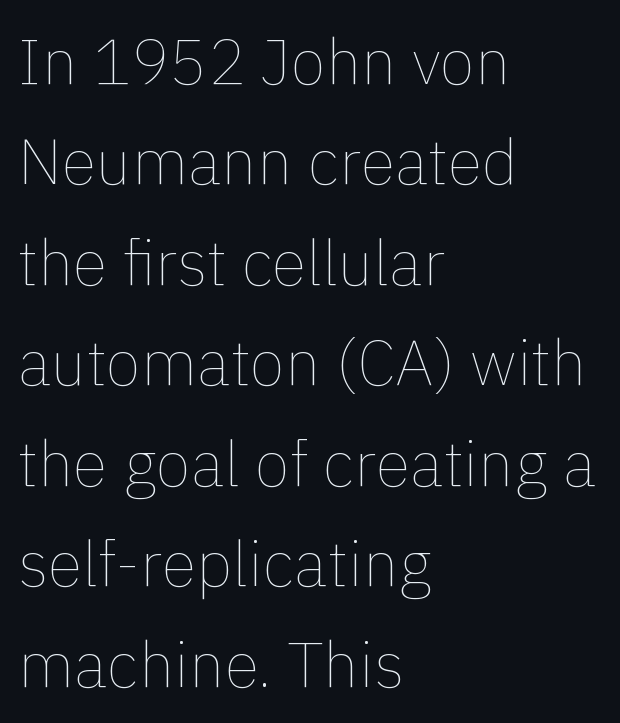
Q: Is the text bold? A: No.
Q: Is the text italic (slanted)? A: No, it is upright.
Q: Is the text underlined? A: No.
Q: How is the paragraph aligned? A: Left-aligned.
Q: Is the spacing between letters normal or unusually wide? A: Normal.
Q: Is the spacing between lines tight, normal or loose? A: Normal.
Q: Width (condensed, normal, or wide)? A: Normal.
Q: x-height? A: Medium.
Q: Monospaced? A: No.
